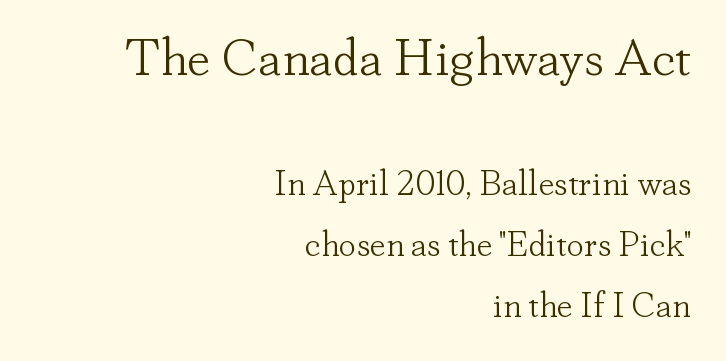
Q: Is the text bold? A: No.
Q: Is the text italic (slanted)? A: No, it is upright.
Q: Is the typeface a serif or a sans-serif typeface? A: Serif.
Q: Is the text underlined? A: No.
Q: How is the paragraph aligned? A: Right-aligned.
Q: Is the spacing between letters normal or unusually wide? A: Normal.
Q: Which block of text is set in a larger size, the first (top) or the second (bottom)? A: The first (top) one.
Q: Width (condensed, normal, or wide)? A: Normal.
Q: Stroke contrast? A: Low.
Q: x-height? A: Small.
Q: Monospaced? A: No.
